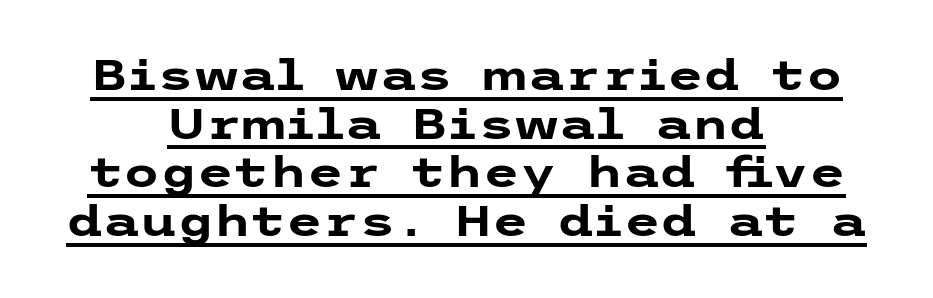
Type style note: lacks serifs. Reading down the block, each line starts at a different indent, mirrored at its end. Inter-character spacing is left at the font's built-in metrics. A roman cut, with each character standing at attention.
